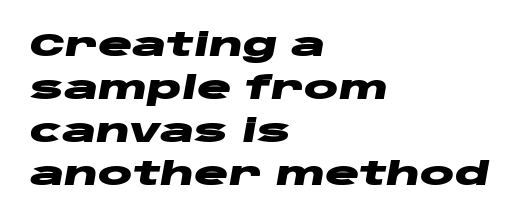
The passage shown is typed in a proportional face where columns would drift. If you drew a line through each stem, it would be angled. This rendering leaves character spacing at its baseline value. The designer left line spacing at the default.
